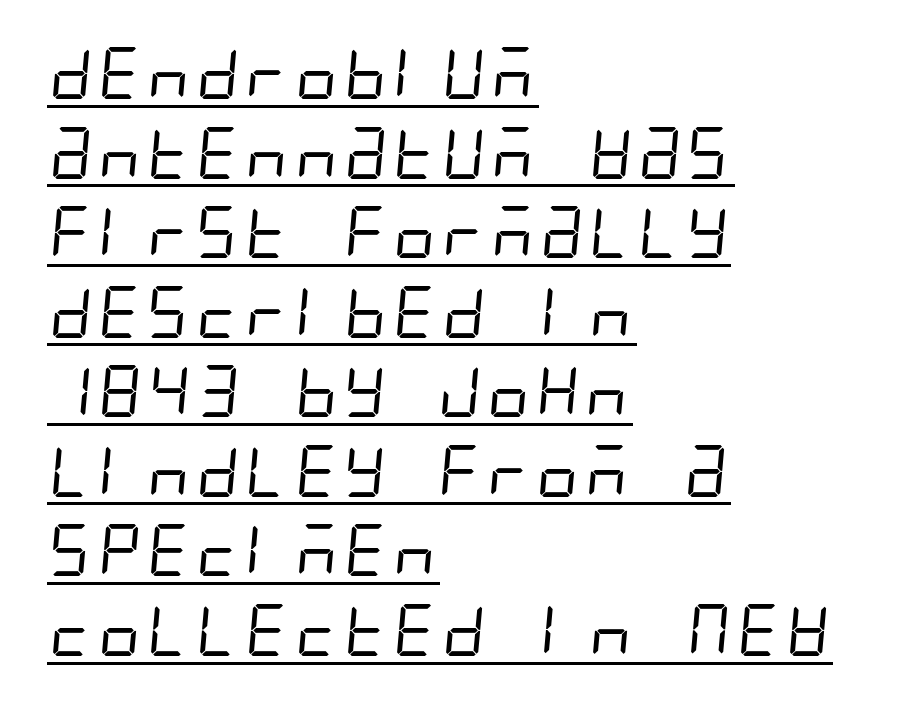
Q: Is the text bold? A: No.
Q: Is the typeface a serif or a sans-serif typeface? A: Sans-serif.
Q: Is the text underlined? A: Yes.
Q: How is the paragraph aligned? A: Left-aligned.
Q: Is the spacing between letters normal or unusually wide? A: Normal.
Q: Is the spacing between lines tight, normal or loose? A: Normal.
Q: Width (condensed, normal, or wide)? A: Condensed.
Q: Stroke contrast? A: Low.
Q: x-height? A: Large.
